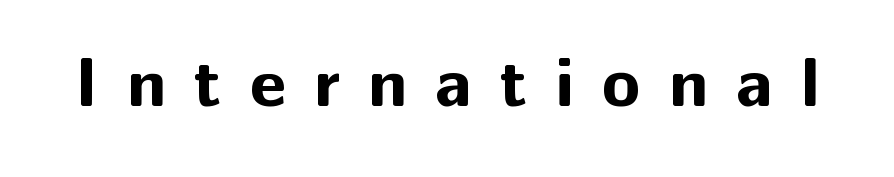
Q: Is the text bold? A: Yes.
Q: Is the text italic (slanted)? A: No, it is upright.
Q: Is the typeface a serif or a sans-serif typeface? A: Sans-serif.
Q: Is the text underlined? A: No.
Q: Is the spacing between letters normal or unusually wide? A: Unusually wide.
Q: Width (condensed, normal, or wide)? A: Normal.
Q: Stroke contrast? A: Low.
Q: x-height? A: Medium.
Q: Monospaced? A: No.
